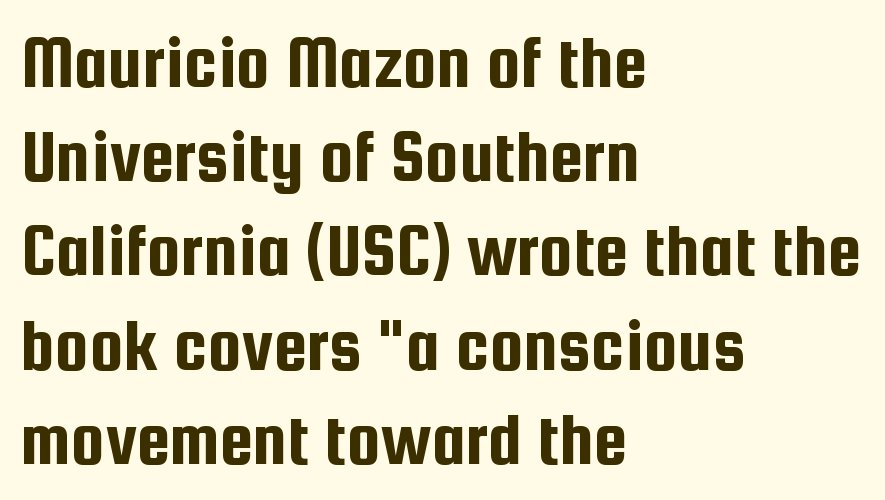
The image shows 76 px condensed sans-serif type, upright; set left-aligned, line spacing 1.24x, normal letter spacing, not underlined; low stroke contrast and a medium x-height.
